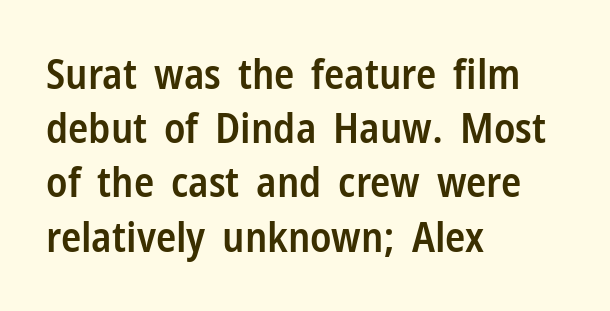
{"serif": "no", "italic": "no", "bold": "semi", "weight": "semibold", "width": "condensed", "stroke_contrast": "low", "x_height": "medium", "monospaced": "no", "underline": "no", "align": "left", "line_spacing": "normal", "line_spacing_ratio": 1.29, "letter_spacing": "normal", "letter_spacing_em": 0.0, "glyph_px": 42}
